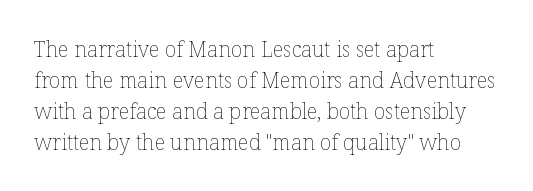
If you drew a line through each stem, it would be perfectly vertical. Leftover space on each line is placed entirely after the last word. The vertical gap from one line to the next is medium. The specimen omits any rule beneath the text block's lines.
